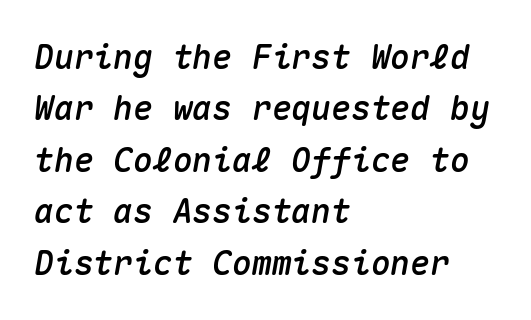
The image shows 33 px text type, italic (leaning right), monospaced; set left-aligned, normal line spacing (1.56x), normal letter spacing, not underlined; medium stroke contrast and a medium x-height.
